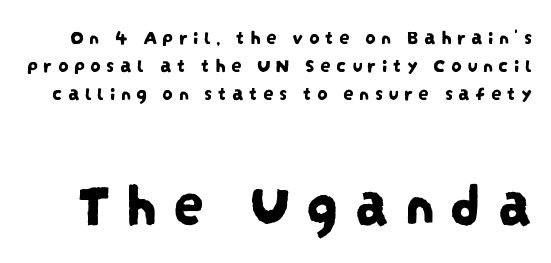
Stroke terminals: plain, sans-serif. Interline gaps are of average width in this sample. Which of the two is more prominent by size? The second, at the bottom. This rendering features lettering with no underline. Each letter keeps its own natural width here, so spacing adapts to shape. Tracking here is generous; glyphs stand well apart from one another.
